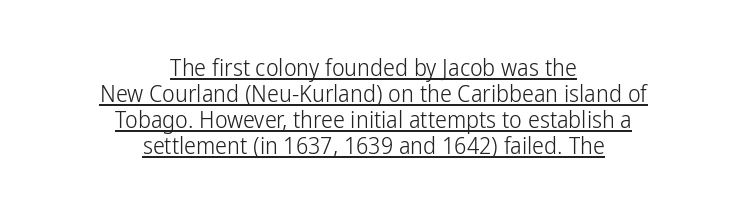
Both edges are ragged and mirror each other, which tells us the setting is centered. Leading is clearly below the norm, producing a dense column. Stems here are at most as thick as an everyday book face. The lettering holds an erect, upright posture throughout. Underlining? Definitely there. Between one letter and the next there's only the usual sliver of space.
